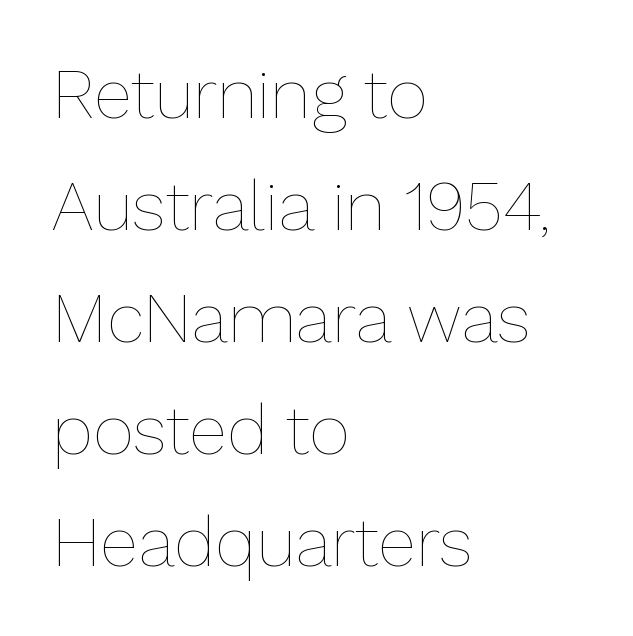
{"italic": "no", "bold": "no", "weight": "thin", "width": "normal", "stroke_contrast": "low", "x_height": "medium", "monospaced": "no", "underline": "no", "align": "left", "line_spacing": "normal", "line_spacing_ratio": 1.6, "letter_spacing": "normal", "letter_spacing_em": 0.0, "glyph_px": 70}
